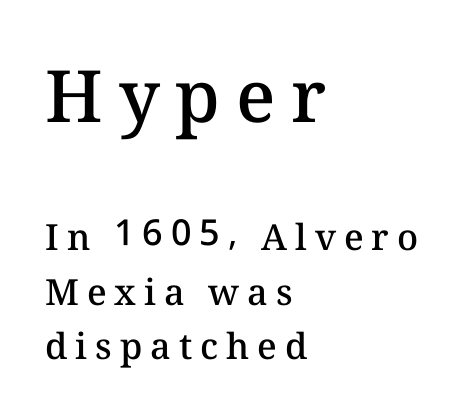
{"italic": "no", "bold": "semi", "weight": "semibold", "width": "normal", "stroke_contrast": "medium", "x_height": "medium", "monospaced": "no", "underline": "no", "align": "left", "line_spacing": "normal", "line_spacing_ratio": 1.51, "letter_spacing": "wide", "letter_spacing_em": 0.22, "larger_block": "first", "size_ratio": 2.0, "glyph_px": 72}
